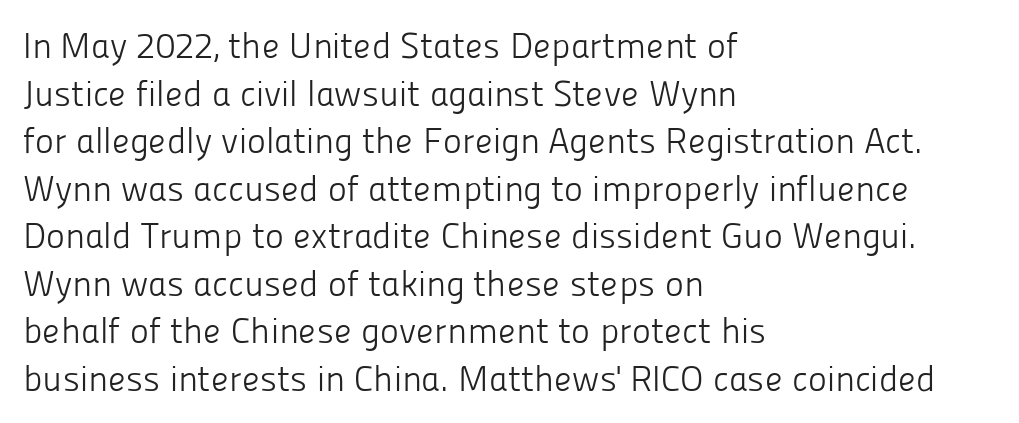
Stroke terminals: plain, sans-serif. A typesetter would call this proportional, since set widths differ per character. Nothing unusual about the tracking: characters are spaced as the font intends. The passage shown is not underscored anywhere. Each stroke keeps to a modest, everyday thickness or less.
